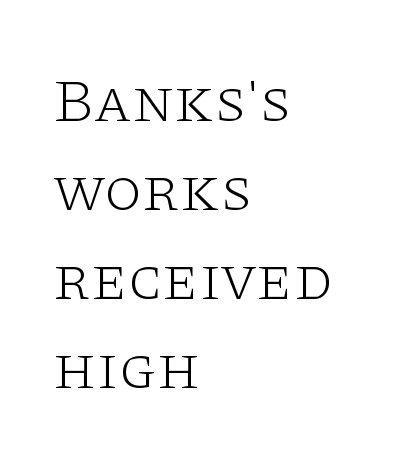
Q: Is the text bold? A: No.
Q: Is the text italic (slanted)? A: No, it is upright.
Q: Is the typeface a serif or a sans-serif typeface? A: Serif.
Q: Is the text underlined? A: No.
Q: How is the paragraph aligned? A: Left-aligned.
Q: Is the spacing between letters normal or unusually wide? A: Normal.
Q: Is the spacing between lines tight, normal or loose? A: Normal.
Q: Width (condensed, normal, or wide)? A: Wide.
Q: Stroke contrast? A: Low.
Q: x-height? A: Large.
Q: Monospaced? A: No.
